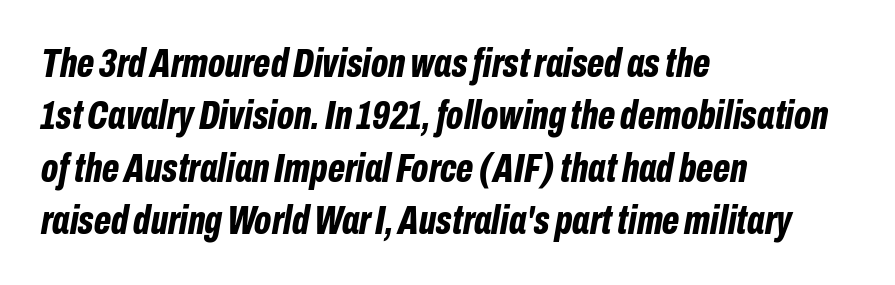
Q: Is the text bold? A: Yes.
Q: Is the text italic (slanted)? A: Yes, it leans right by about 10 degrees.
Q: Is the text underlined? A: No.
Q: How is the paragraph aligned? A: Left-aligned.
Q: Is the spacing between letters normal or unusually wide? A: Normal.
Q: Is the spacing between lines tight, normal or loose? A: Normal.
Q: Width (condensed, normal, or wide)? A: Condensed.
Q: Stroke contrast? A: Low.
Q: x-height? A: Medium.
Q: Monospaced? A: No.
